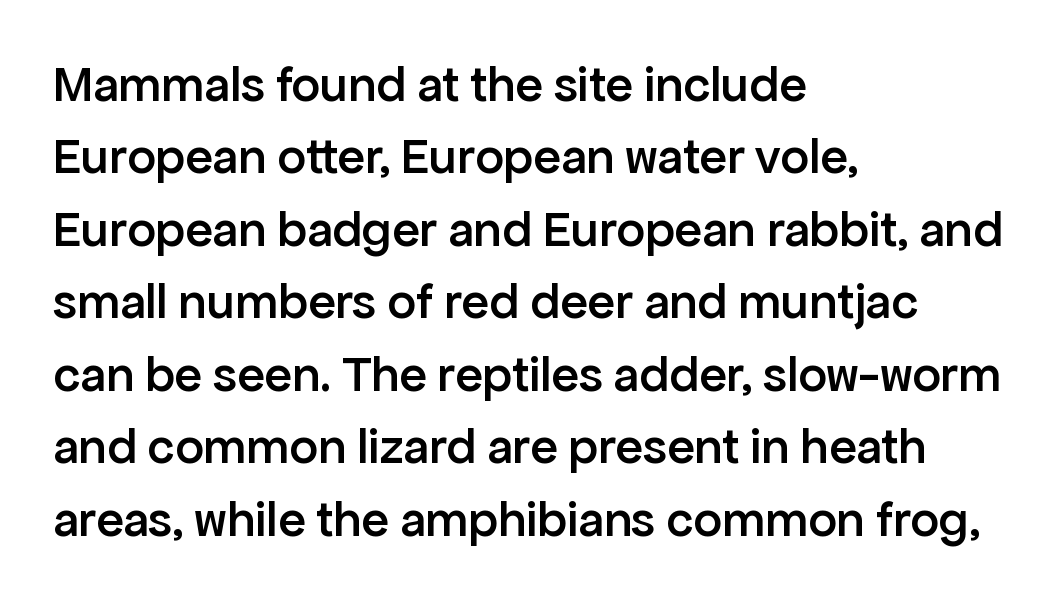
The image shows 51 px semibold sans-serif type, upright; set left-aligned, normal line spacing (1.42x), normal letter spacing, not underlined; low stroke contrast and a medium x-height.
